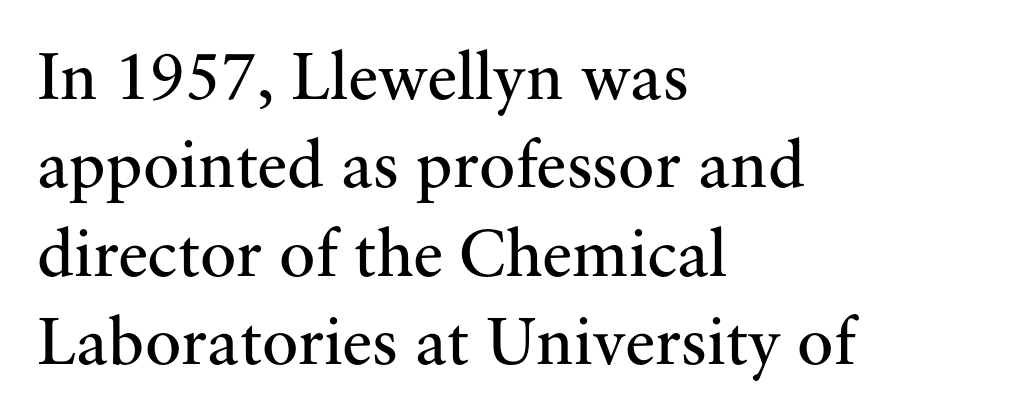
{"serif": "yes", "italic": "no", "bold": "no", "weight": "regular", "width": "normal", "stroke_contrast": "medium", "x_height": "small", "monospaced": "no", "underline": "no", "align": "left", "line_spacing": "normal", "line_spacing_ratio": 1.3, "letter_spacing": "normal", "letter_spacing_em": 0.0, "glyph_px": 68}
